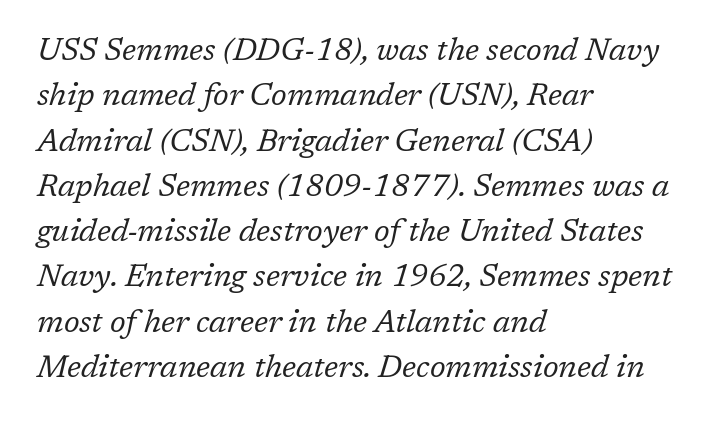
Q: Is the text bold? A: No.
Q: Is the text italic (slanted)? A: Yes, it leans right by about 17 degrees.
Q: Is the typeface a serif or a sans-serif typeface? A: Serif.
Q: Is the text underlined? A: No.
Q: How is the paragraph aligned? A: Left-aligned.
Q: Is the spacing between letters normal or unusually wide? A: Normal.
Q: Is the spacing between lines tight, normal or loose? A: Normal.
Q: Width (condensed, normal, or wide)? A: Normal.
Q: Stroke contrast? A: Low.
Q: x-height? A: Medium.
Q: Monospaced? A: No.
